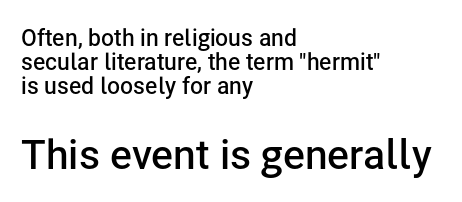
The sample has been set in demibold, a notch under bold. Reading top to bottom, the characters get bigger at the block break. The font family rendered here belongs to the sans-serif group. Left-aligned paragraph, ragged on the right. Tightly led — the rows are bunched.
